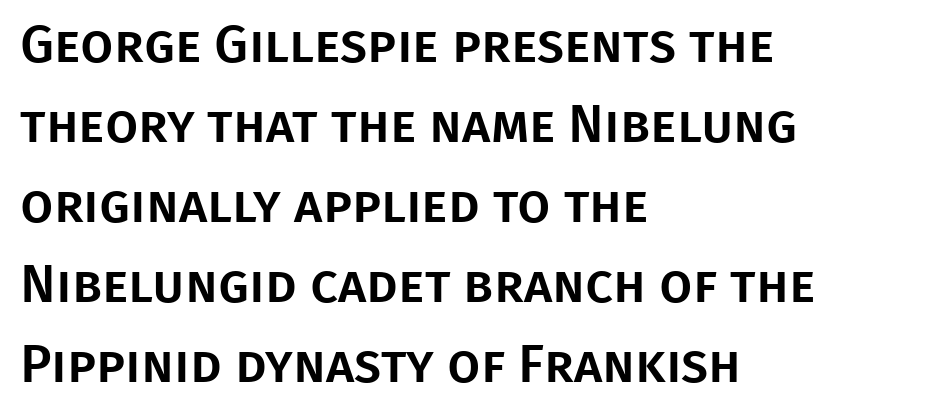
{"serif": "no", "italic": "no", "width": "normal", "stroke_contrast": "low", "x_height": "large", "monospaced": "no", "underline": "no", "align": "left", "line_spacing": "normal", "line_spacing_ratio": 1.51, "letter_spacing": "normal", "letter_spacing_em": 0.0, "glyph_px": 53}
